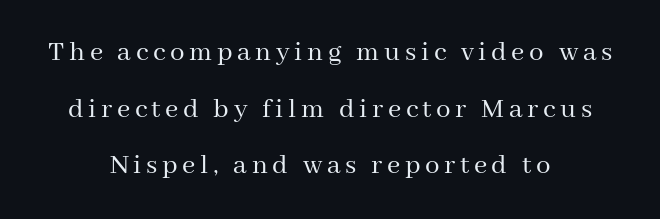
Q: Is the text bold? A: No.
Q: Is the text italic (slanted)? A: No, it is upright.
Q: Is the typeface a serif or a sans-serif typeface? A: Serif.
Q: Is the text underlined? A: No.
Q: How is the paragraph aligned? A: Centered.
Q: Is the spacing between lines tight, normal or loose? A: Loose.
Q: Width (condensed, normal, or wide)? A: Normal.
Q: Stroke contrast? A: Medium.
Q: x-height? A: Medium.
Q: Monospaced? A: No.
